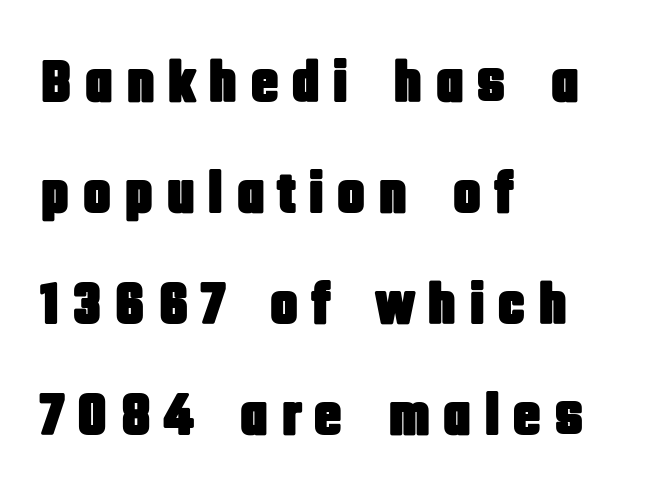
The image shows 60 px condensed sans-serif type, upright; set left-aligned, line spacing 1.85x, unusually wide letter spacing (+0.2 em), not underlined; low stroke contrast and a large x-height.
